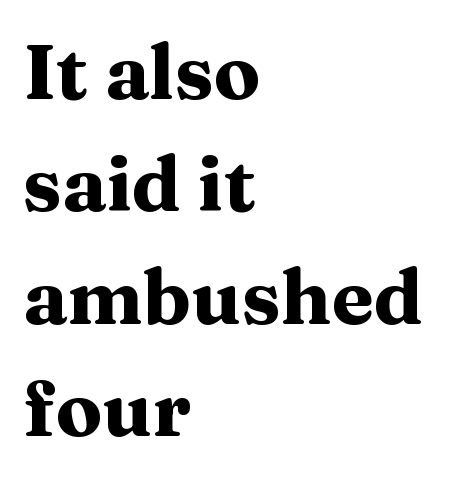
Q: Is the text bold? A: Yes.
Q: Is the text italic (slanted)? A: No, it is upright.
Q: Is the typeface a serif or a sans-serif typeface? A: Serif.
Q: Is the text underlined? A: No.
Q: How is the paragraph aligned? A: Left-aligned.
Q: Is the spacing between letters normal or unusually wide? A: Normal.
Q: Is the spacing between lines tight, normal or loose? A: Normal.
Q: Width (condensed, normal, or wide)? A: Wide.
Q: Stroke contrast? A: Medium.
Q: x-height? A: Medium.
Q: Monospaced? A: No.
